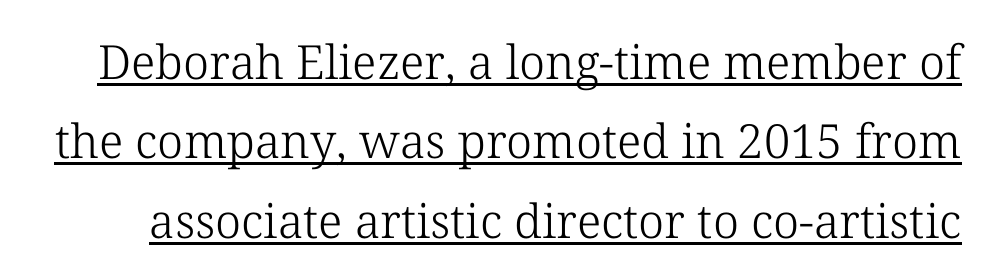
Q: Is the text bold? A: No.
Q: Is the text italic (slanted)? A: No, it is upright.
Q: Is the typeface a serif or a sans-serif typeface? A: Serif.
Q: Is the text underlined? A: Yes.
Q: Is the spacing between letters normal or unusually wide? A: Normal.
Q: Is the spacing between lines tight, normal or loose? A: Normal.
Q: Width (condensed, normal, or wide)? A: Normal.
Q: Stroke contrast? A: Low.
Q: x-height? A: Medium.
Q: Monospaced? A: No.
